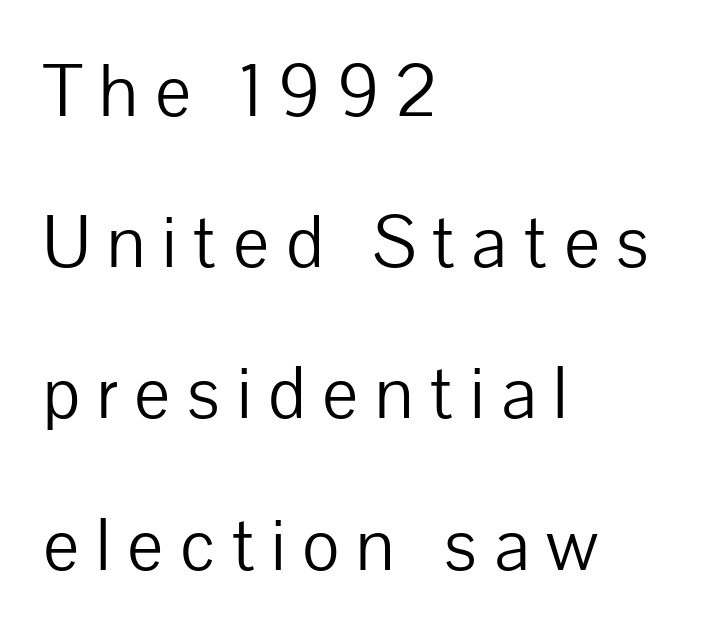
This rendering uses left alignment, leaving the right contour irregular. The letters advance in unequal steps, a hallmark of proportional type. The gaps between neighbouring characters are conspicuously large. In terms of posture, this sample is upright.
